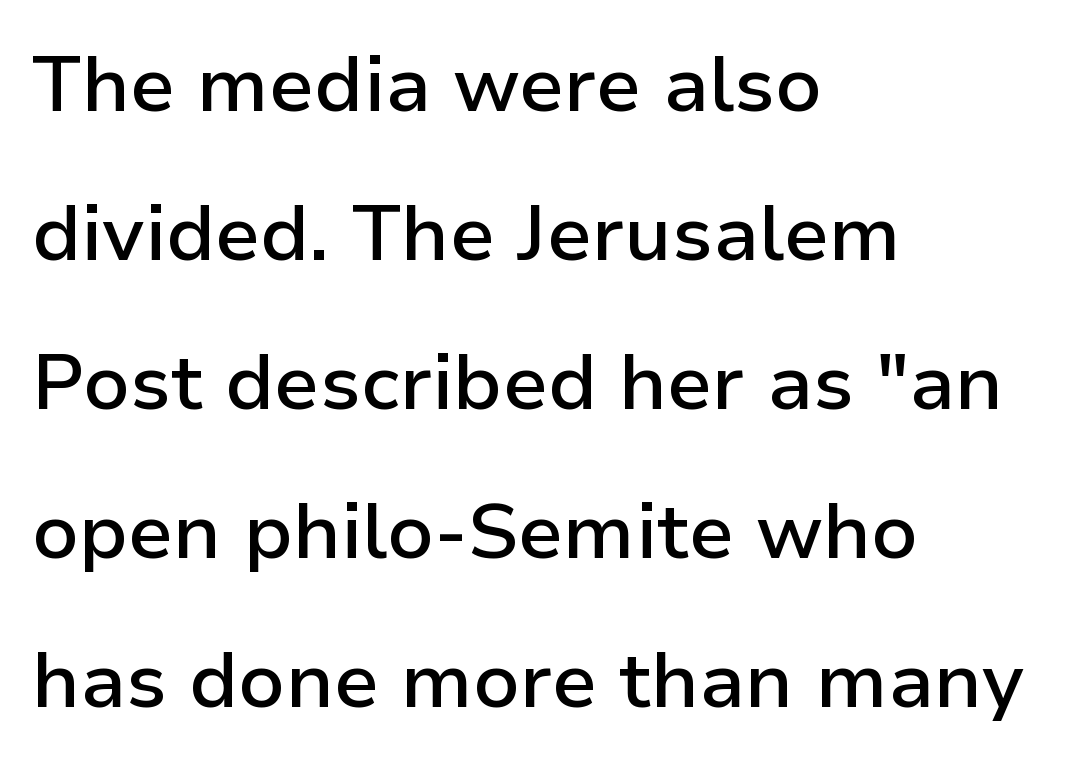
{"serif": "no", "italic": "no", "bold": "semi", "weight": "semibold", "width": "normal", "stroke_contrast": "low", "x_height": "medium", "monospaced": "no", "underline": "no", "align": "left", "line_spacing": "loose", "line_spacing_ratio": 1.91, "letter_spacing": "normal", "letter_spacing_em": 0.0, "glyph_px": 78}
